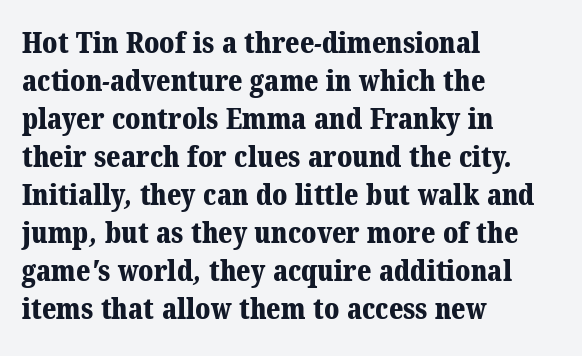
Underlining? Definitely not there. Is the letter spacing exaggerated? No — it looks like the ordinary default. As a designer I'd log this as weight 700, bold. Short and long lines alike share a common starting point at left.
